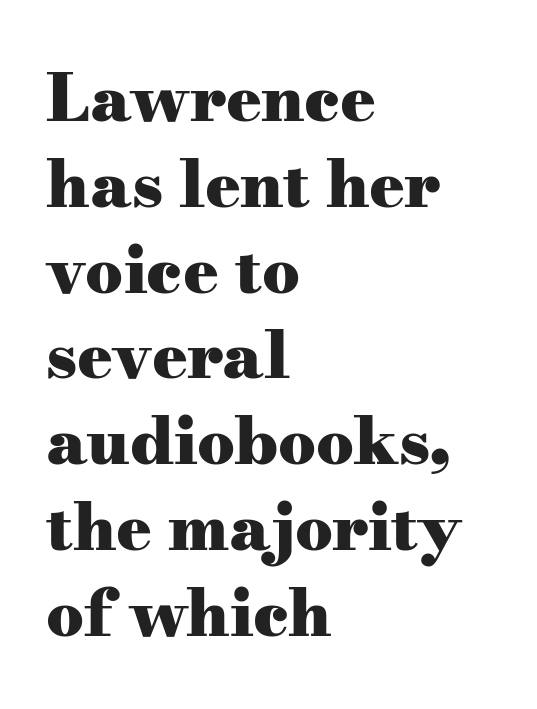
Q: Is the text bold? A: Yes.
Q: Is the text italic (slanted)? A: No, it is upright.
Q: Is the typeface a serif or a sans-serif typeface? A: Serif.
Q: Is the text underlined? A: No.
Q: How is the paragraph aligned? A: Left-aligned.
Q: Is the spacing between letters normal or unusually wide? A: Normal.
Q: Is the spacing between lines tight, normal or loose? A: Normal.
Q: Width (condensed, normal, or wide)? A: Wide.
Q: Stroke contrast? A: Medium.
Q: x-height? A: Small.
Q: Monospaced? A: No.
